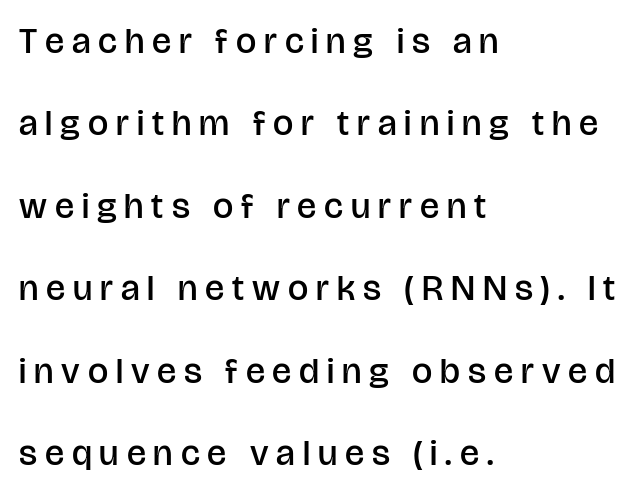
Reading down the column, the eye jumps a long way to each next line. Is this a fixed-width face? No — the glyphs have proportional, varying widths. Nothing sits at the stroke ends, so this counts as sans-serif. This is the in-between weight designers call semibold or demi. Line beginnings align vertically; line endings do not.
